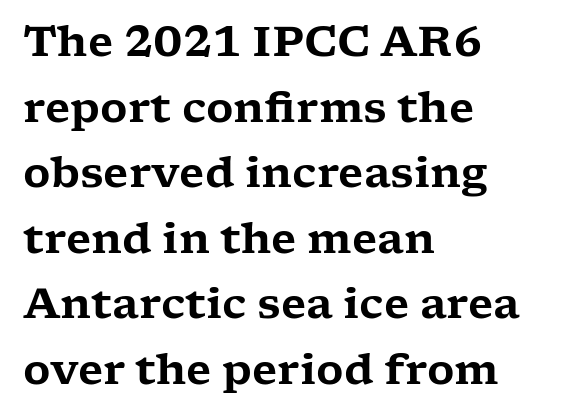
{"serif": "yes", "italic": "no", "width": "wide", "stroke_contrast": "low", "x_height": "medium", "monospaced": "no", "underline": "no", "align": "left", "line_spacing": "normal", "line_spacing_ratio": 1.56, "letter_spacing": "normal", "letter_spacing_em": 0.0, "glyph_px": 42}
